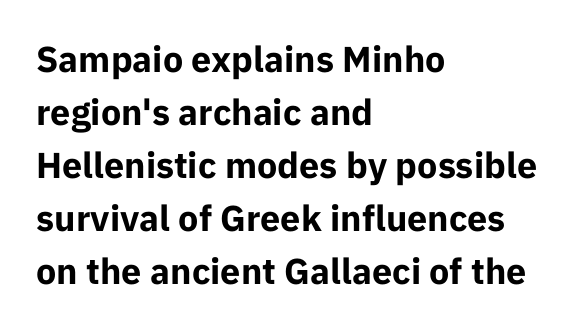
Q: Is the text bold? A: Yes.
Q: Is the text italic (slanted)? A: No, it is upright.
Q: Is the typeface a serif or a sans-serif typeface? A: Sans-serif.
Q: Is the text underlined? A: No.
Q: How is the paragraph aligned? A: Left-aligned.
Q: Is the spacing between letters normal or unusually wide? A: Normal.
Q: Is the spacing between lines tight, normal or loose? A: Normal.
Q: Width (condensed, normal, or wide)? A: Normal.
Q: Stroke contrast? A: Low.
Q: x-height? A: Medium.
Q: Monospaced? A: No.
